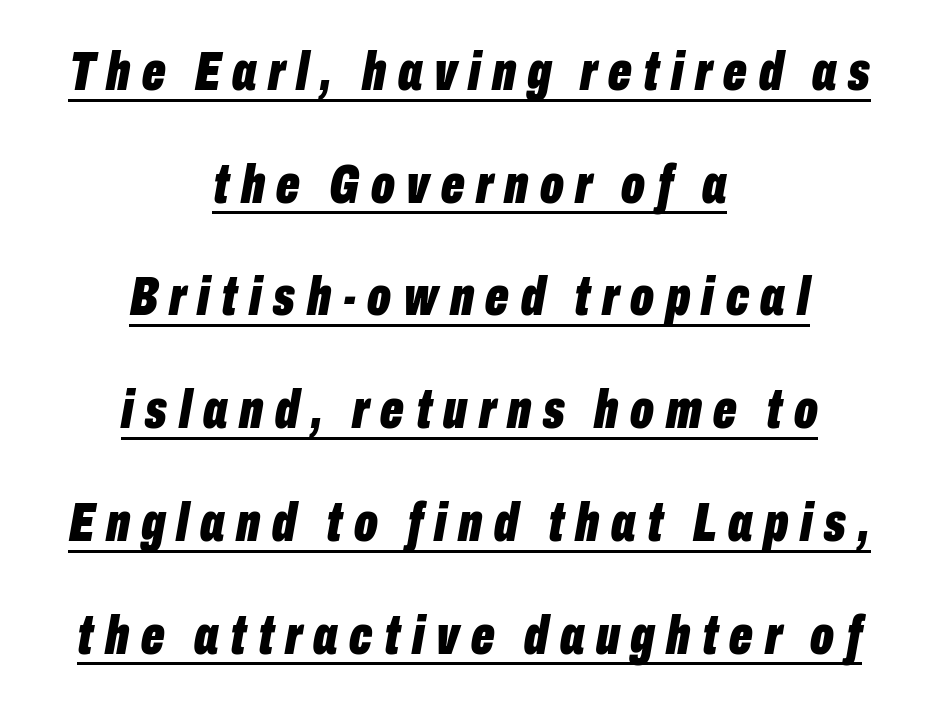
Q: Is the text bold? A: Yes.
Q: Is the text italic (slanted)? A: Yes, it leans right by about 10 degrees.
Q: Is the text underlined? A: Yes.
Q: How is the paragraph aligned? A: Centered.
Q: Is the spacing between letters normal or unusually wide? A: Unusually wide.
Q: Is the spacing between lines tight, normal or loose? A: Loose.
Q: Width (condensed, normal, or wide)? A: Condensed.
Q: Stroke contrast? A: Low.
Q: x-height? A: Medium.
Q: Monospaced? A: No.
